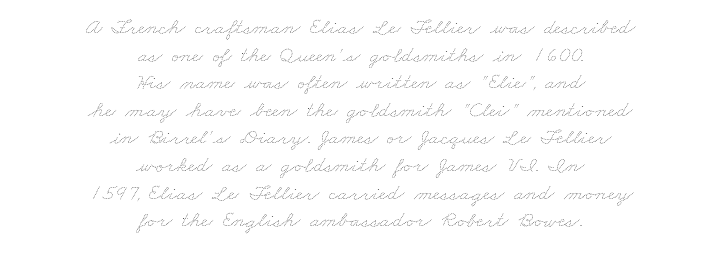
The image shows 23 px text type; set centered, line spacing 1.2x, normal letter spacing, not underlined.
